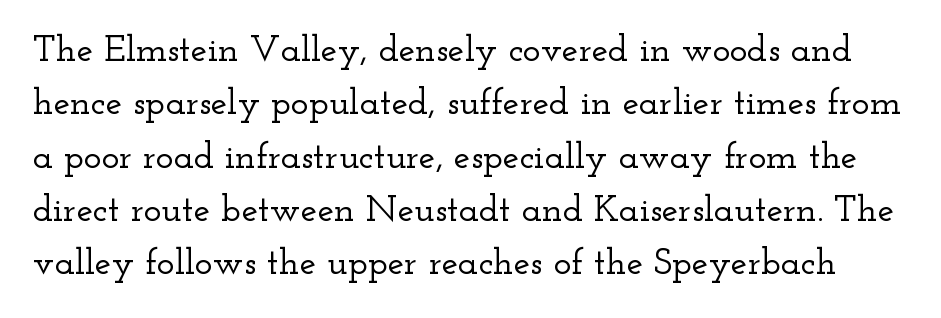
Q: Is the text italic (slanted)? A: No, it is upright.
Q: Is the typeface a serif or a sans-serif typeface? A: Serif.
Q: Is the text underlined? A: No.
Q: Is the spacing between letters normal or unusually wide? A: Normal.
Q: Is the spacing between lines tight, normal or loose? A: Normal.
Q: Width (condensed, normal, or wide)? A: Wide.
Q: Stroke contrast? A: Low.
Q: x-height? A: Small.
Q: Monospaced? A: No.
